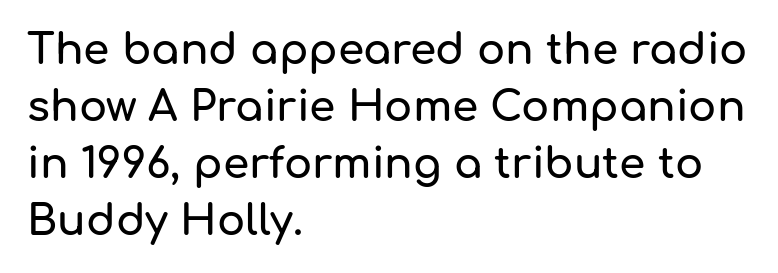
The image shows 42 px sans-serif type, upright; set left-aligned, normal line spacing (1.36x), normal letter spacing, not underlined; low stroke contrast and a medium x-height.
